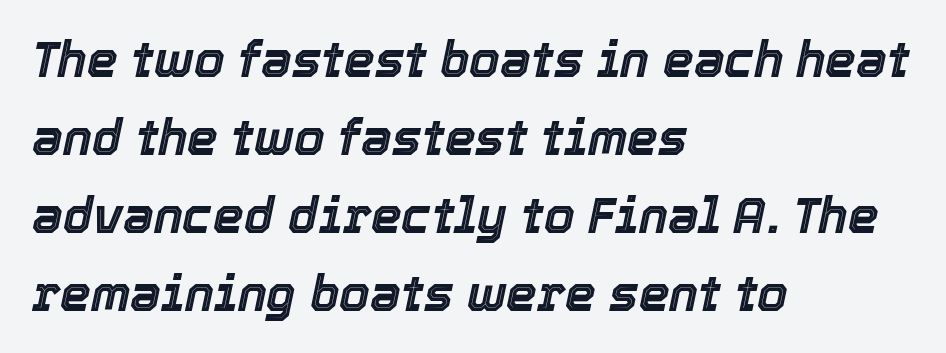
The image shows 49 px text type, italic (leaning right); set left-aligned, normal line spacing (1.59x), normal letter spacing, not underlined; a medium x-height.
